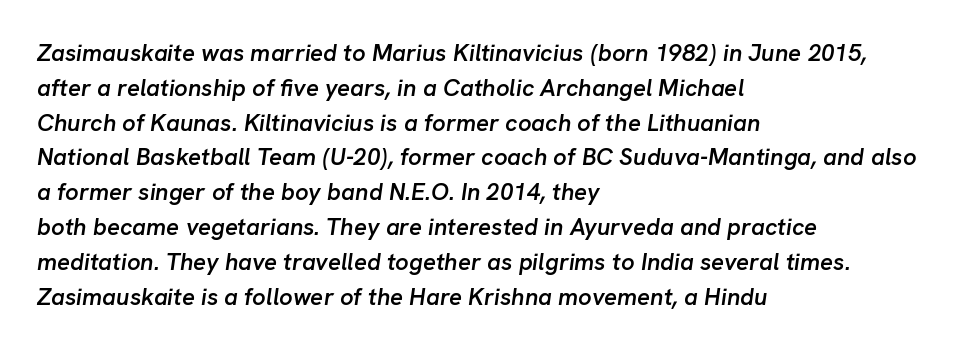
The rendering uses a semibold face; strokes are thickened but not to full bold. Tall strokes in this sample are angled rather than plumb. These lines keep a tight, regular rhythm from letter to letter. Each row of text sits above clean, open space. The lines sit at an ordinary, default distance from one another.
